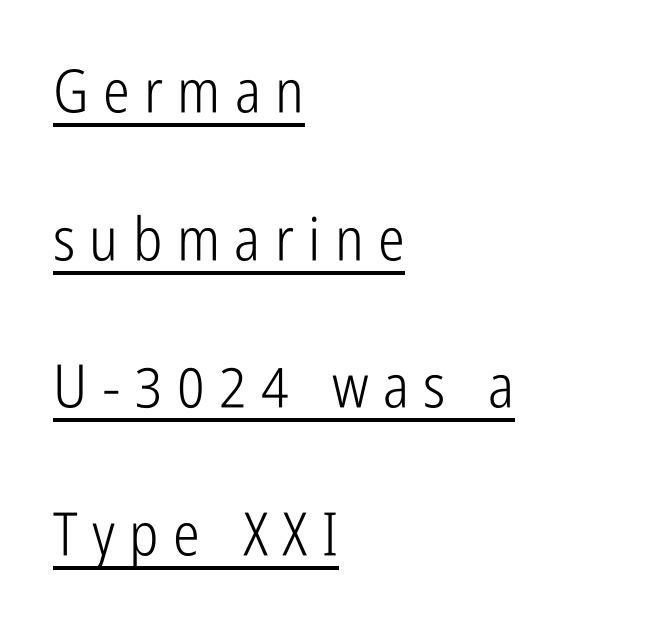
Q: Is the text bold? A: No.
Q: Is the text italic (slanted)? A: No, it is upright.
Q: Is the typeface a serif or a sans-serif typeface? A: Sans-serif.
Q: Is the text underlined? A: Yes.
Q: How is the paragraph aligned? A: Left-aligned.
Q: Is the spacing between letters normal or unusually wide? A: Unusually wide.
Q: Is the spacing between lines tight, normal or loose? A: Loose.
Q: Width (condensed, normal, or wide)? A: Condensed.
Q: Stroke contrast? A: Low.
Q: x-height? A: Medium.
Q: Monospaced? A: No.
